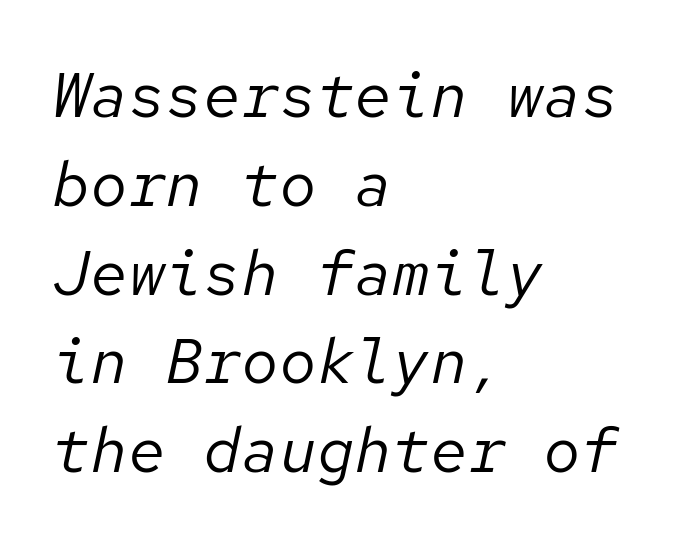
Q: Is the text bold? A: No.
Q: Is the text italic (slanted)? A: Yes, it leans right by about 12 degrees.
Q: Is the text underlined? A: No.
Q: How is the paragraph aligned? A: Left-aligned.
Q: Is the spacing between letters normal or unusually wide? A: Normal.
Q: Is the spacing between lines tight, normal or loose? A: Normal.
Q: Width (condensed, normal, or wide)? A: Normal.
Q: Stroke contrast? A: Low.
Q: x-height? A: Medium.
Q: Monospaced? A: Yes.
